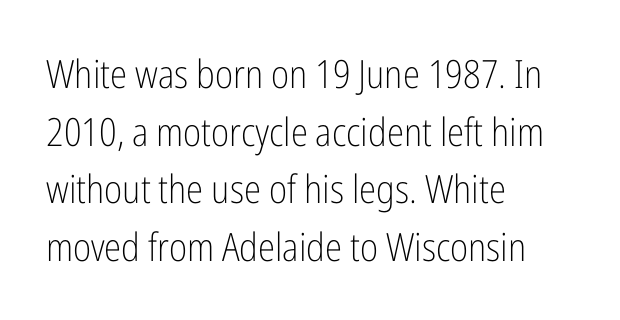
Q: Is the text bold? A: No.
Q: Is the text italic (slanted)? A: No, it is upright.
Q: Is the typeface a serif or a sans-serif typeface? A: Sans-serif.
Q: Is the text underlined? A: No.
Q: How is the paragraph aligned? A: Left-aligned.
Q: Is the spacing between letters normal or unusually wide? A: Normal.
Q: Is the spacing between lines tight, normal or loose? A: Normal.
Q: Width (condensed, normal, or wide)? A: Condensed.
Q: Stroke contrast? A: Low.
Q: x-height? A: Medium.
Q: Monospaced? A: No.
